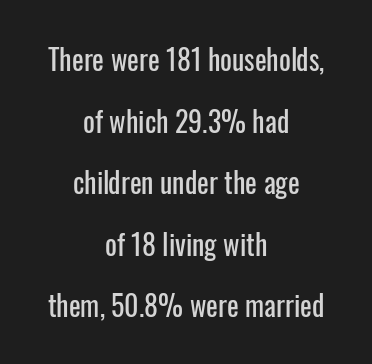
The image shows 28 px condensed sans-serif type, upright; set centered, loose line spacing (2.2x), normal letter spacing, not underlined; low stroke contrast and a medium x-height.
